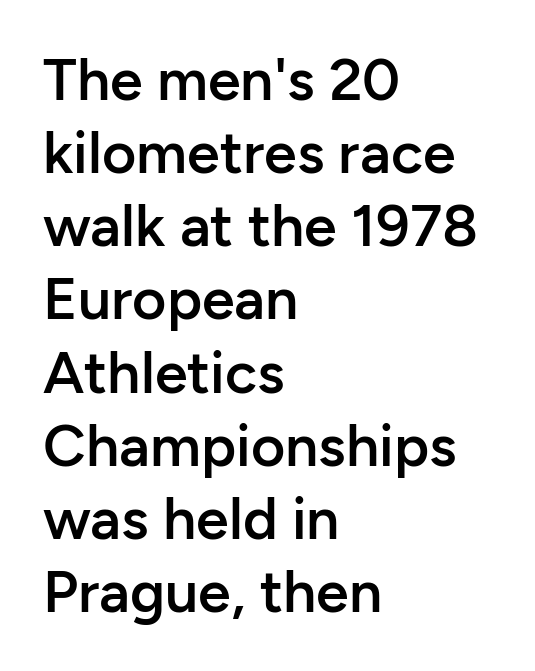
Q: Is the text bold? A: Semi-bold.
Q: Is the text italic (slanted)? A: No, it is upright.
Q: Is the typeface a serif or a sans-serif typeface? A: Sans-serif.
Q: Is the text underlined? A: No.
Q: How is the paragraph aligned? A: Left-aligned.
Q: Is the spacing between letters normal or unusually wide? A: Normal.
Q: Width (condensed, normal, or wide)? A: Normal.
Q: Stroke contrast? A: Low.
Q: x-height? A: Medium.
Q: Monospaced? A: No.
